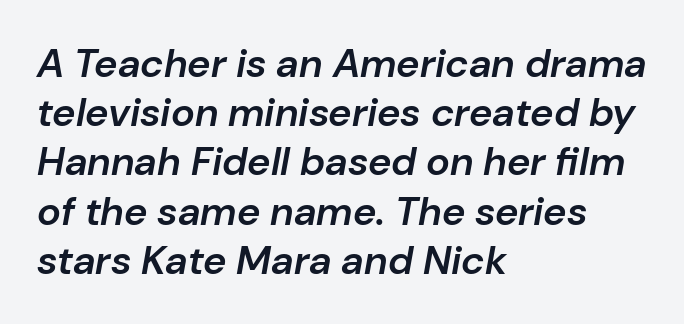
Q: Is the text bold? A: Semi-bold.
Q: Is the text italic (slanted)? A: Yes, it leans right by about 10 degrees.
Q: Is the text underlined? A: No.
Q: How is the paragraph aligned? A: Left-aligned.
Q: Is the spacing between letters normal or unusually wide? A: Normal.
Q: Width (condensed, normal, or wide)? A: Normal.
Q: Stroke contrast? A: Low.
Q: x-height? A: Medium.
Q: Monospaced? A: No.
